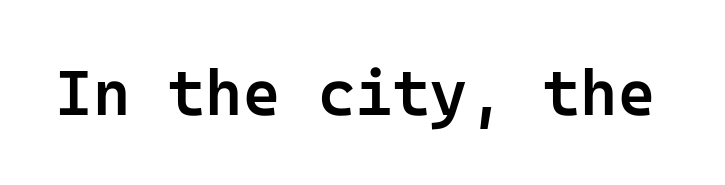
The specimen reads as upright at a glance. Default kerning and tracking; the words read as compact shapes. To sum up the face: it is a sans, with no serifs. The zone under the glyphs is completely vacant.
